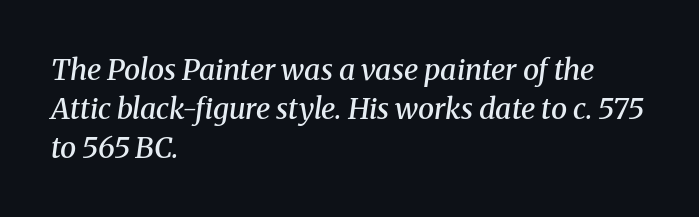
{"serif": "yes", "italic": "yes", "lean": "right", "slant_degrees": 8, "bold": "semi", "weight": "semibold", "width": "normal", "stroke_contrast": "medium", "x_height": "medium", "monospaced": "no", "underline": "no", "align": "left", "line_spacing": "normal", "line_spacing_ratio": 1.34, "letter_spacing": "normal", "letter_spacing_em": 0.0, "glyph_px": 29}
